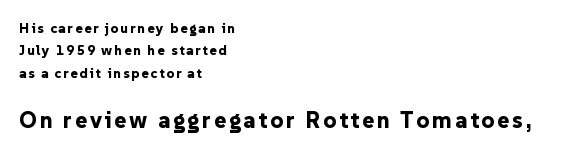
{"italic": "no", "bold": "yes", "underline": "no", "align": "left", "line_spacing": "normal", "line_spacing_ratio": 1.6, "larger_block": "second", "size_ratio": 1.64, "glyph_px": 23}
